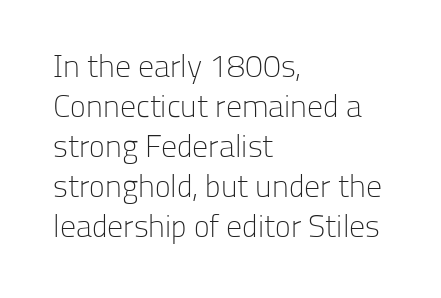
The image shows 32 px light sans-serif type, upright; set left-aligned, normal line spacing (1.25x), normal letter spacing, not underlined; low stroke contrast and a medium x-height.
